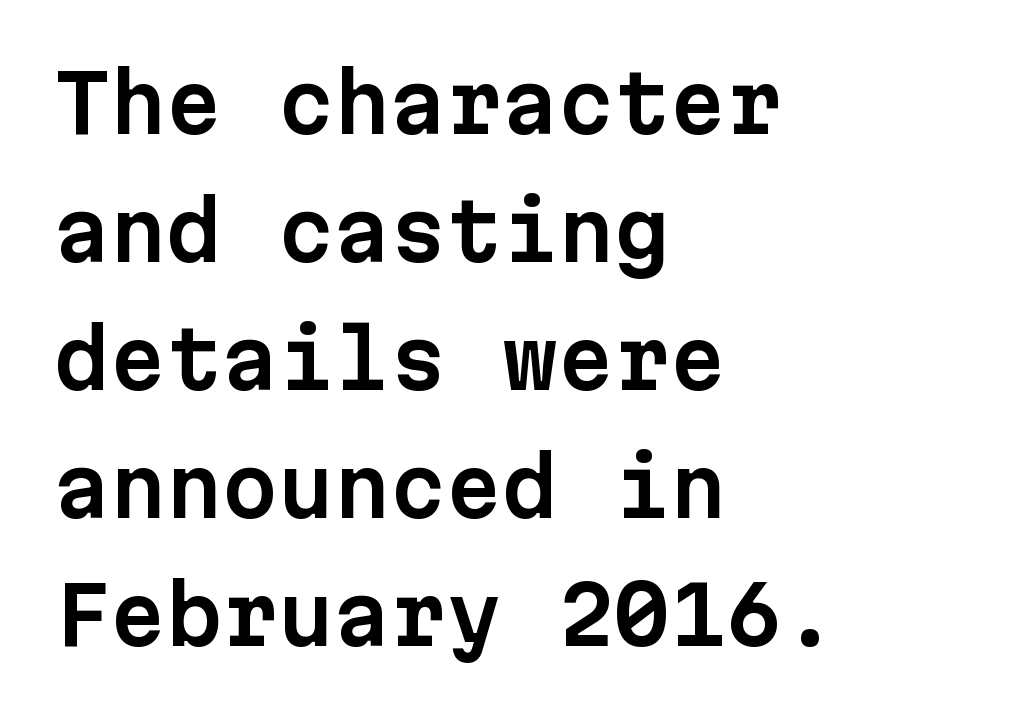
What kind of face is this? One without serifs — a sans. The foot of each line stays bare and open. The font's upright variant was chosen for this text. Fixed-width glyphs throughout — classic coding-font behaviour.
